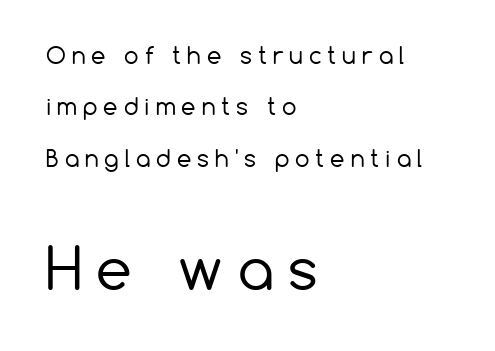
{"serif": "no", "italic": "no", "bold": "no", "weight": "regular", "width": "normal", "stroke_contrast": "low", "x_height": "medium", "monospaced": "no", "underline": "no", "align": "left", "line_spacing": "loose", "line_spacing_ratio": 2.23, "letter_spacing": "wide", "letter_spacing_em": 0.26, "larger_block": "second", "size_ratio": 2.48, "glyph_px": 57}
